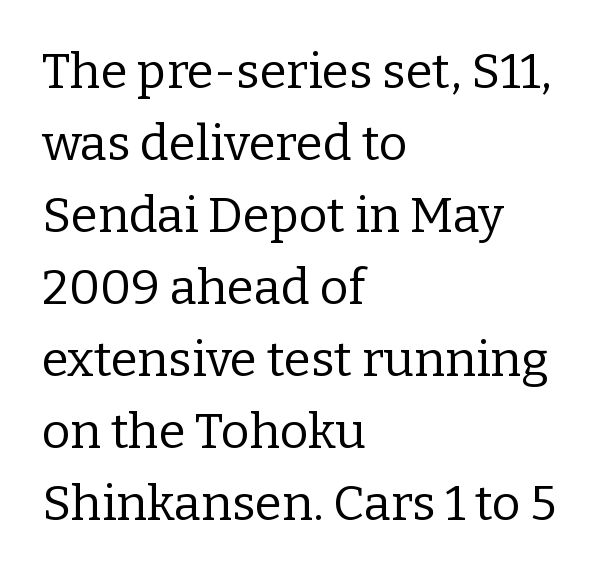
{"serif": "yes", "italic": "no", "bold": "no", "weight": "regular", "width": "normal", "stroke_contrast": "low", "x_height": "medium", "monospaced": "no", "underline": "no", "align": "left", "line_spacing": "normal", "line_spacing_ratio": 1.47, "letter_spacing": "normal", "letter_spacing_em": 0.0, "glyph_px": 49}
